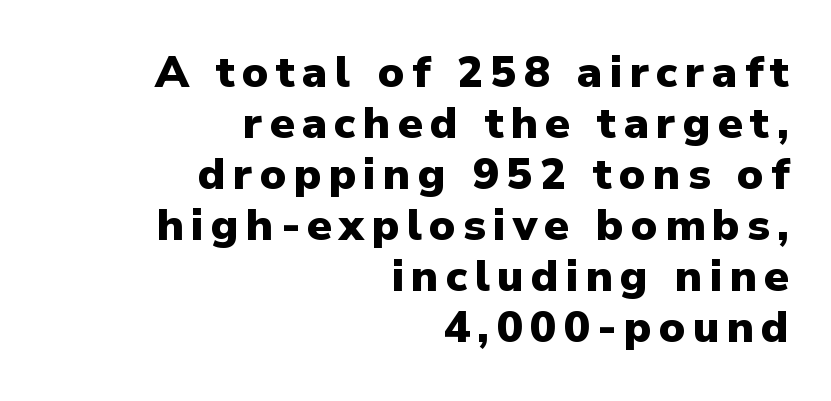
The image shows 44 px heavy sans-serif type, upright; set right-aligned, line spacing 1.16x, not underlined; low stroke contrast and a medium x-height.
